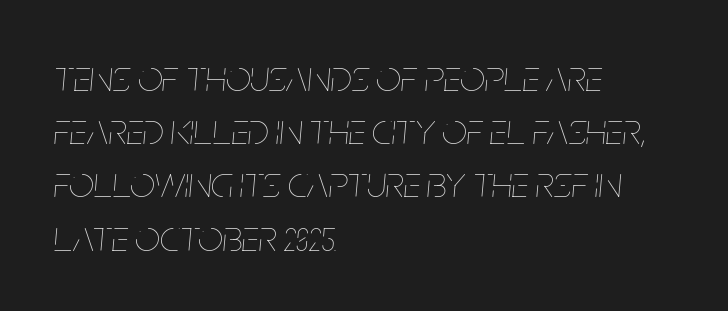
Q: Is the text bold? A: No.
Q: Is the text italic (slanted)? A: Yes, it leans right by about 5 degrees.
Q: Is the text underlined? A: No.
Q: How is the paragraph aligned? A: Left-aligned.
Q: Is the spacing between letters normal or unusually wide? A: Normal.
Q: Width (condensed, normal, or wide)? A: Condensed.
Q: Stroke contrast? A: Low.
Q: x-height? A: Large.
Q: Monospaced? A: No.
